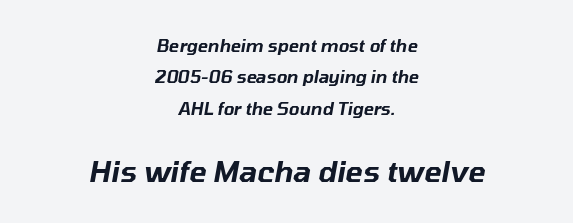
The image shows 29 px text type, italic (leaning right); set centered, line spacing 1.85x, normal letter spacing, not underlined; the second (bottom) block is 1.71x larger; low stroke contrast and a medium x-height.
